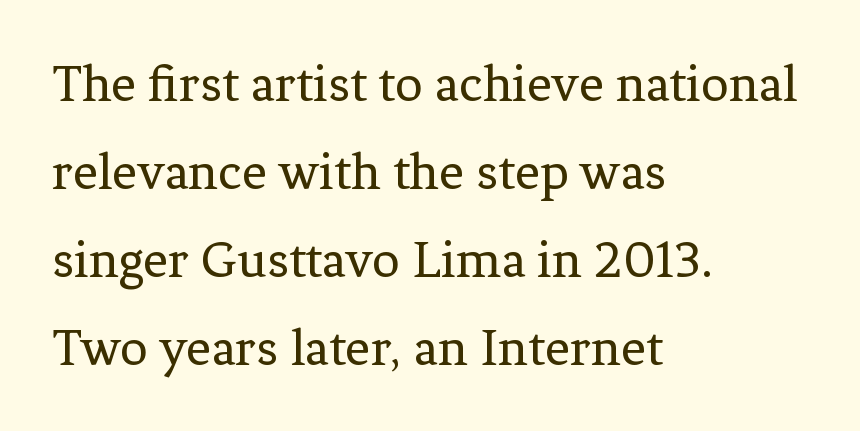
The image shows 55 px regular-weight serif type, upright; set left-aligned, normal line spacing (1.6x), normal letter spacing, not underlined; low stroke contrast and a medium x-height.
